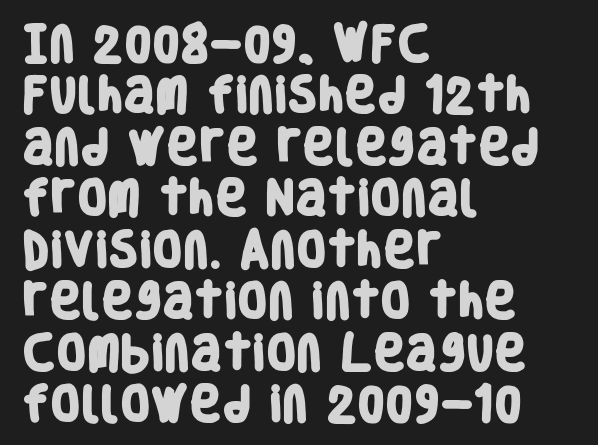
Left-aligned paragraph, ragged on the right. The gap between lines stays unmarked. How would I describe the line gaps? Plain and ordinary. The glyphs have the mass of a bold cut.
